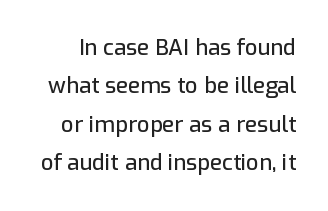
This is the regular roman posture of the typeface. The string is rendered with underlining switched off. Words appear dense and cohesive because spacing is normal.
